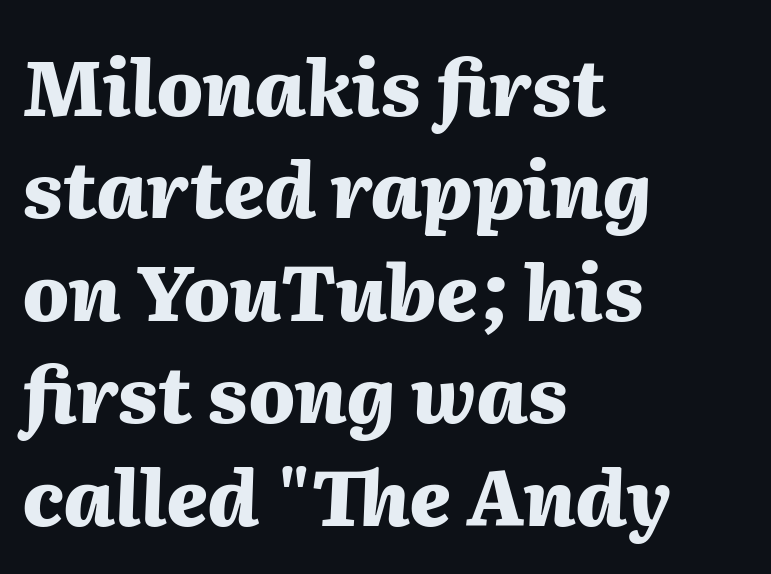
{"italic": "yes", "lean": "right", "slant_degrees": 2, "bold": "yes", "weight": "heavy", "width": "normal", "stroke_contrast": "medium", "x_height": "medium", "monospaced": "no", "underline": "no", "align": "left", "line_spacing": "normal", "line_spacing_ratio": 1.33, "letter_spacing": "normal", "letter_spacing_em": 0.0, "glyph_px": 77}
